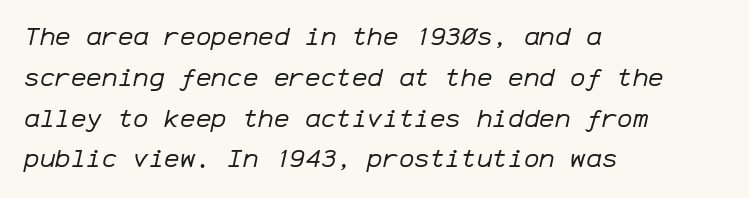
The image shows 26 px text type, italic (leaning right); set left-aligned, normal line spacing (1.57x), normal letter spacing, not underlined.
